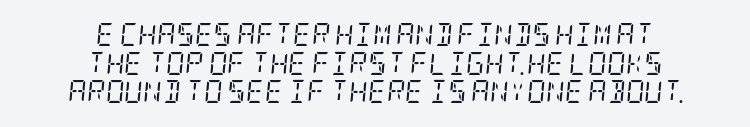
The weight tops out at a normal text grade. The paragraph has two soft edges and a firm central axis. An italicized treatment has been applied to the whole sample. The space beneath each line is pristine and unruled.
